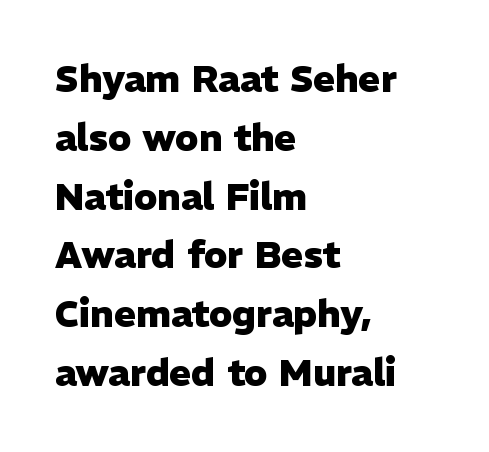
Evenly set lines give the paragraph a standard silhouette. Each letter keeps its own natural width here, so spacing adapts to shape. Note: no serifs on the glyphs. A full-strength bold gives these letters their thick strokes.
